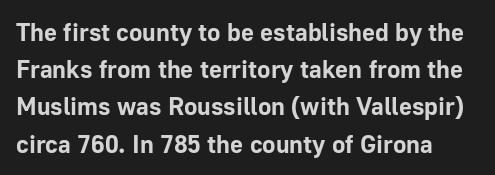
{"italic": "no", "bold": "yes", "underline": "no", "line_spacing": "normal", "line_spacing_ratio": 1.49, "letter_spacing": "normal", "letter_spacing_em": 0.0, "glyph_px": 25}
